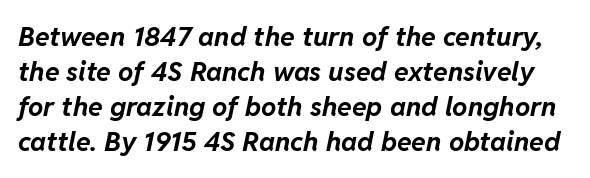
Q: Is the text bold? A: Yes.
Q: Is the text italic (slanted)? A: Yes, it leans right by about 11 degrees.
Q: Is the text underlined? A: No.
Q: Is the spacing between letters normal or unusually wide? A: Normal.
Q: Is the spacing between lines tight, normal or loose? A: Normal.
